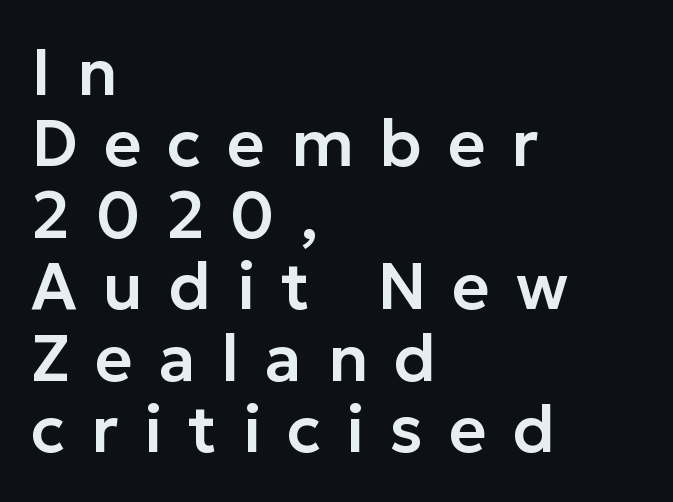
Q: Is the text italic (slanted)? A: No, it is upright.
Q: Is the typeface a serif or a sans-serif typeface? A: Sans-serif.
Q: Is the text underlined? A: No.
Q: How is the paragraph aligned? A: Left-aligned.
Q: Is the spacing between letters normal or unusually wide? A: Unusually wide.
Q: Is the spacing between lines tight, normal or loose? A: Tight.
Q: Width (condensed, normal, or wide)? A: Normal.
Q: Stroke contrast? A: Low.
Q: x-height? A: Medium.
Q: Monospaced? A: No.
